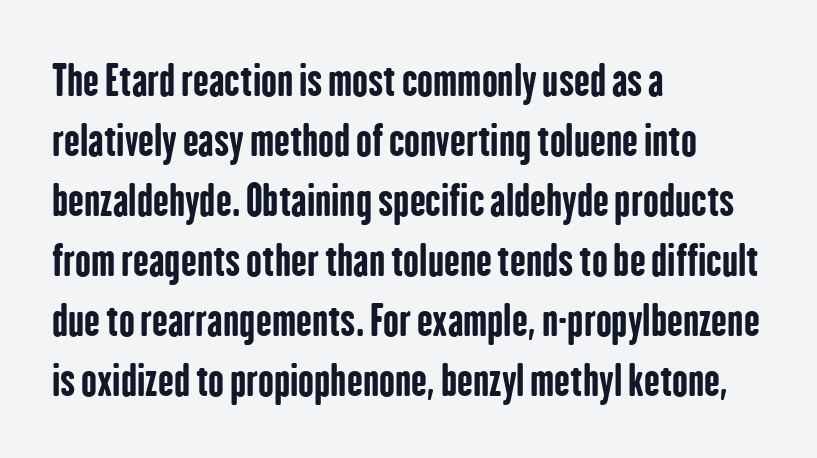
Observe the ordinary spacing: letters are neighbours, not strangers. Set as a true bold cut, around the 700 mark. Horizontally, the lines are justified to the leading edge only. Note: no serifs on the glyphs.
